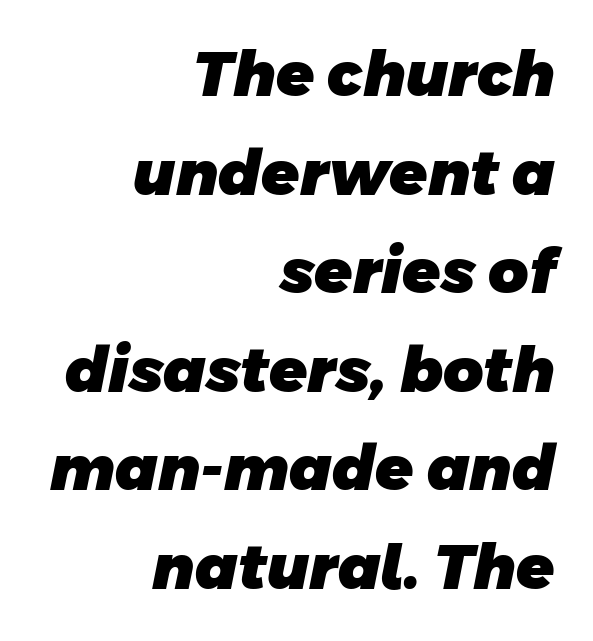
The image shows 62 px heavy sans-serif type; set right-aligned, normal line spacing (1.59x), normal letter spacing, not underlined; low stroke contrast and a large x-height.
